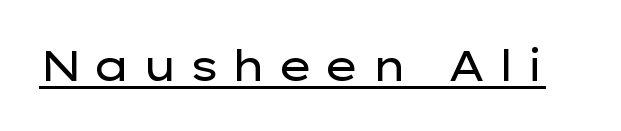
The image shows 42 px regular-weight, wide sans-serif type, upright; set unusually wide letter spacing (+0.23 em), underlined; low stroke contrast and a medium x-height.
